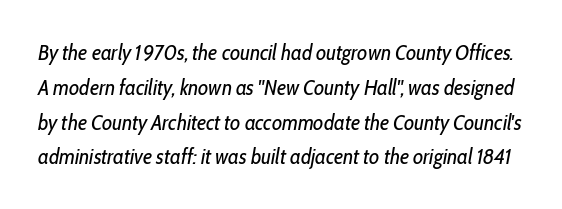
The image shows 22 px text type, italic (leaning right); set normal line spacing (1.58x), normal letter spacing, not underlined.
